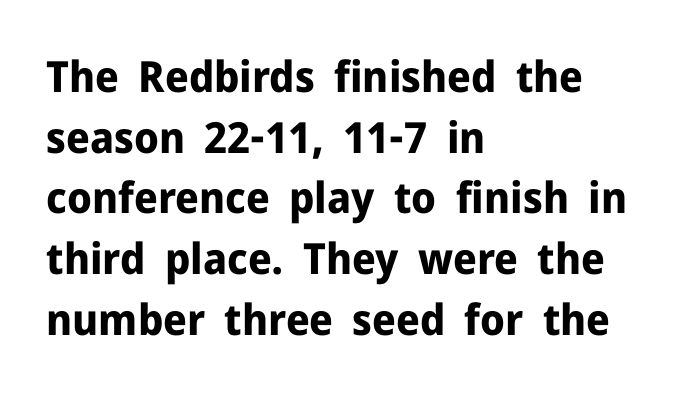
The image shows 43 px bold sans-serif type, upright; set left-aligned, normal line spacing (1.41x), normal letter spacing, not underlined; low stroke contrast and a medium x-height.
